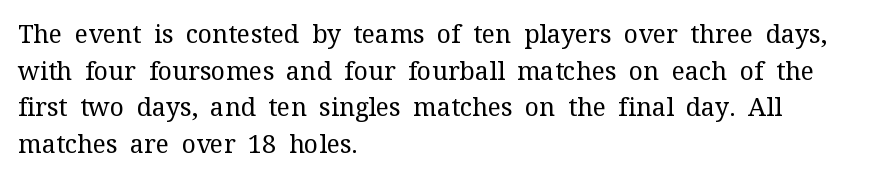
Q: Is the text bold? A: No.
Q: Is the text italic (slanted)? A: No, it is upright.
Q: Is the text underlined? A: No.
Q: How is the paragraph aligned? A: Left-aligned.
Q: Is the spacing between letters normal or unusually wide? A: Normal.
Q: Is the spacing between lines tight, normal or loose? A: Normal.
